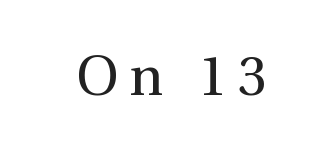
The image shows 55 px regular-weight serif type, upright; set unusually wide letter spacing (+0.2 em), not underlined; a medium x-height.
